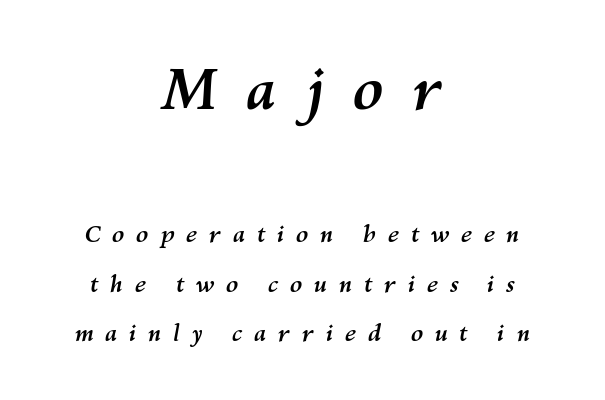
Q: Is the text bold? A: Yes.
Q: Is the text italic (slanted)? A: Yes, it leans right by about 10 degrees.
Q: Is the text underlined? A: No.
Q: How is the paragraph aligned? A: Centered.
Q: Is the spacing between letters normal or unusually wide? A: Unusually wide.
Q: Is the spacing between lines tight, normal or loose? A: Loose.
Q: Which block of text is set in a larger size, the first (top) or the second (bottom)? A: The first (top) one.
Q: Width (condensed, normal, or wide)? A: Normal.
Q: Stroke contrast? A: Medium.
Q: x-height? A: Medium.
Q: Monospaced? A: No.
